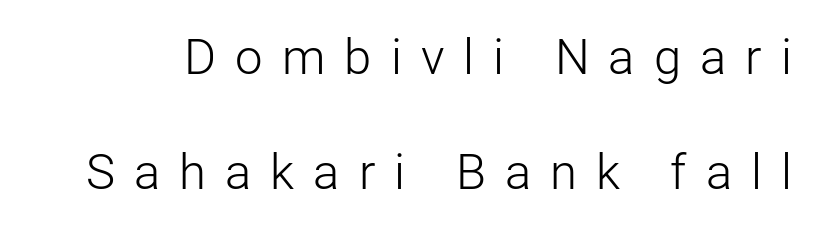
{"serif": "no", "italic": "no", "bold": "no", "weight": "light", "width": "normal", "stroke_contrast": "low", "x_height": "medium", "monospaced": "no", "underline": "no", "line_spacing": "loose", "line_spacing_ratio": 2.34, "letter_spacing": "wide", "letter_spacing_em": 0.39, "glyph_px": 49}
